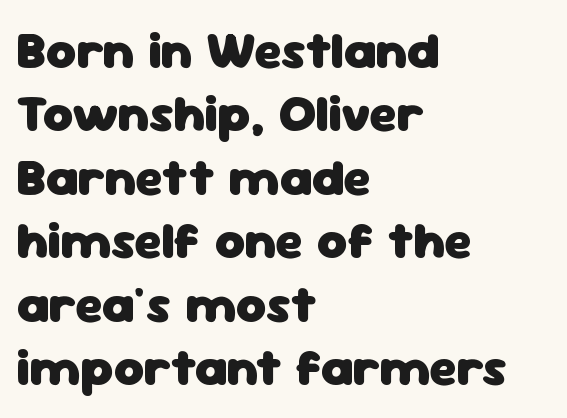
Here the glyphs are tracked normally, forming tight word shapes. Rendered with straight, roman letterforms. Caption: multi-line text, flush left, ragged right. The face used here is a sans, in the tradition of grotesques and geometrics. Each letter keeps its own natural width here, so spacing adapts to shape. The face used here has the dense, thick strokes of a bold.
